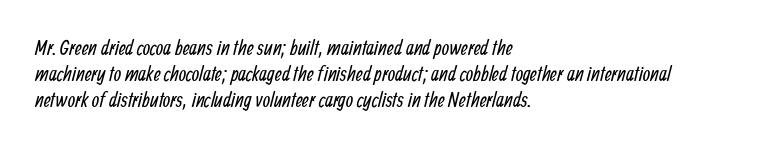
The image shows 21 px text type; set left-aligned, line spacing 1.24x, normal letter spacing, not underlined.
